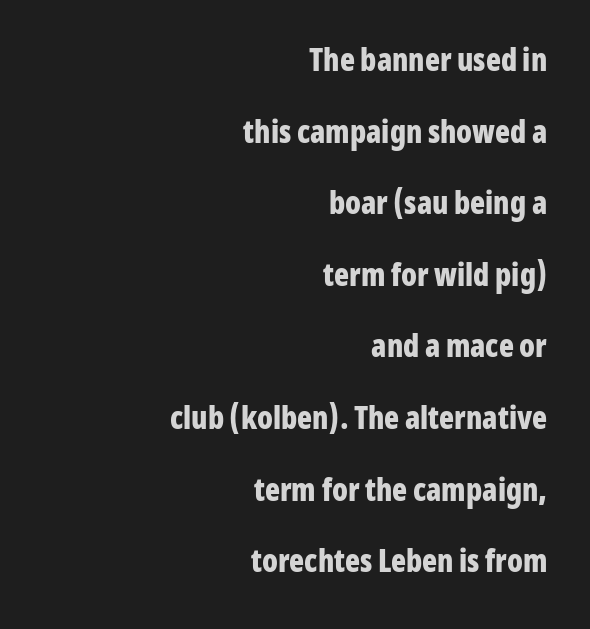
The lines are spread far apart with generous leading. Posture: straight, roman, zero tilt. The characters look thick and weighty, a clear bold. Decoration check: the copy has no underline. Note the varied advance widths — an 'i' is clearly narrower than an 'm'. The designer went with a sans here, leaving each stem footless.
